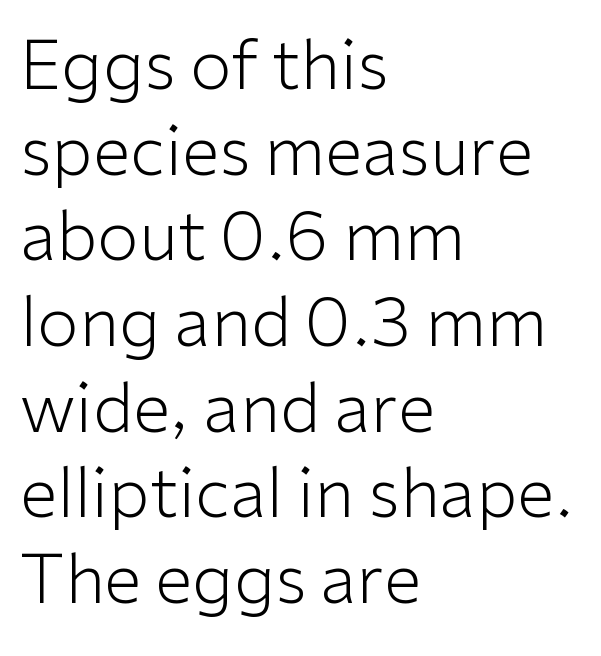
Font category for this specimen: sans-serif. In terms of letterspacing, this is plain default setting. Weight: regular or lighter. The ragged edge is on the right, which tells us the setting is flush left.
